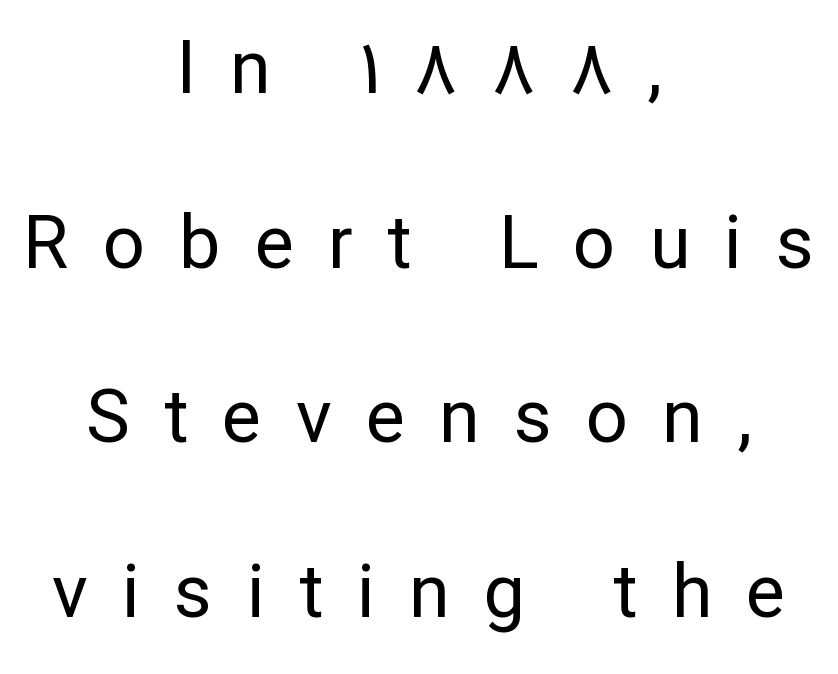
Nothing sits at the stroke ends, so this counts as sans-serif. Letters have the restrained weight of plain body copy at most. The line-height multiplier appears high, well above default. Spacing verdict: proportional, widths tailored to each character. Words appear elongated and porous because spacing is wide. Notice how the passage keeps no hard edge, just a central spine.
